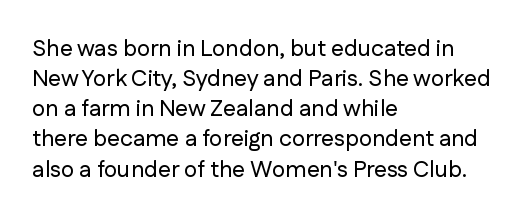
The ragged edge is on the right, which tells us the setting is flush left. What's the leading like? Ordinary, nothing unusual. Posture: straight, roman, zero tilt. The face used here is rendered with its standard letterfit. Letters rest on an invisible, unmarked baseline.
